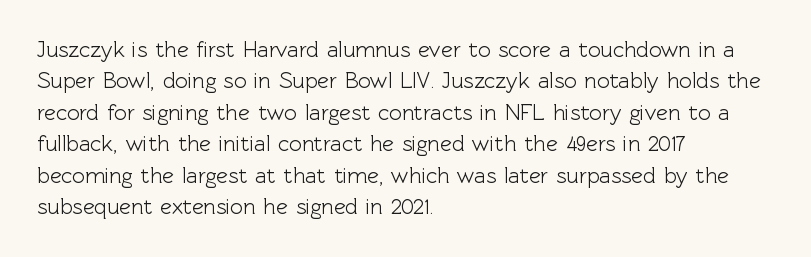
{"italic": "no", "underline": "no", "align": "left", "line_spacing": "normal", "line_spacing_ratio": 1.43, "letter_spacing": "normal", "letter_spacing_em": 0.0, "glyph_px": 22}
